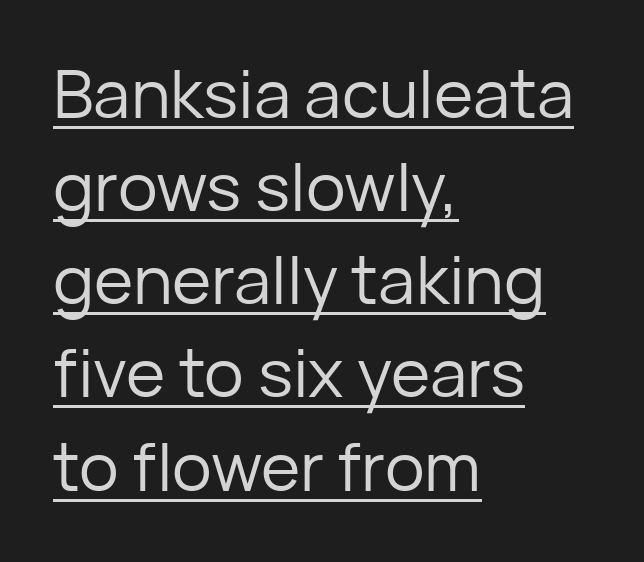
{"serif": "no", "italic": "no", "bold": "no", "weight": "regular", "width": "normal", "stroke_contrast": "low", "x_height": "medium", "monospaced": "no", "underline": "yes", "align": "left", "line_spacing": "normal", "line_spacing_ratio": 1.39, "letter_spacing": "normal", "letter_spacing_em": 0.0, "glyph_px": 67}
